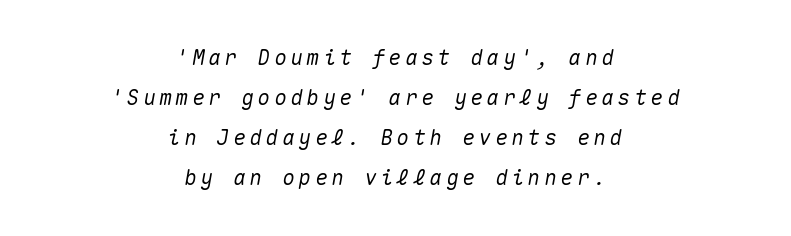
Q: Is the text italic (slanted)? A: Yes, it leans right by about 10 degrees.
Q: Is the text underlined? A: No.
Q: How is the paragraph aligned? A: Centered.
Q: Is the spacing between lines tight, normal or loose? A: Loose.
